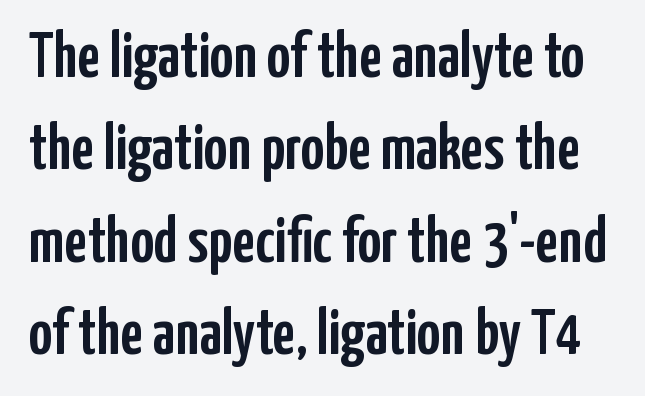
{"serif": "no", "italic": "no", "width": "condensed", "stroke_contrast": "low", "x_height": "medium", "monospaced": "no", "underline": "no", "line_spacing": "normal", "line_spacing_ratio": 1.42, "letter_spacing": "normal", "letter_spacing_em": 0.0, "glyph_px": 65}
